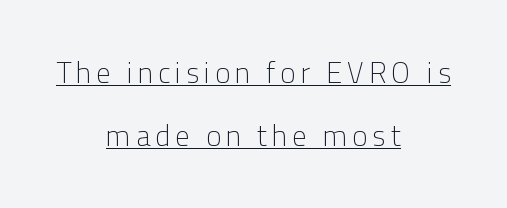
{"serif": "no", "italic": "no", "bold": "no", "weight": "light", "width": "normal", "stroke_contrast": "low", "x_height": "medium", "monospaced": "no", "underline": "yes", "align": "center", "line_spacing": "loose", "line_spacing_ratio": 2.16, "glyph_px": 29}
